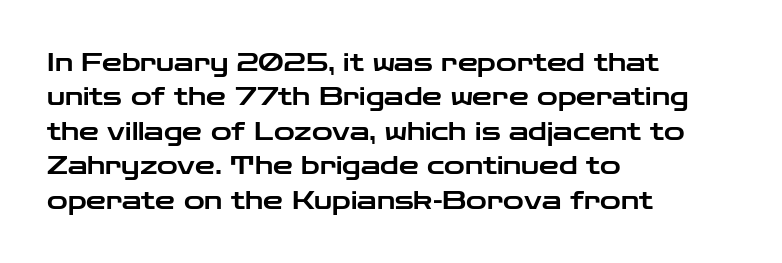
Q: Is the text italic (slanted)? A: No, it is upright.
Q: Is the text underlined? A: No.
Q: How is the paragraph aligned? A: Left-aligned.
Q: Is the spacing between letters normal or unusually wide? A: Normal.
Q: Is the spacing between lines tight, normal or loose? A: Normal.
